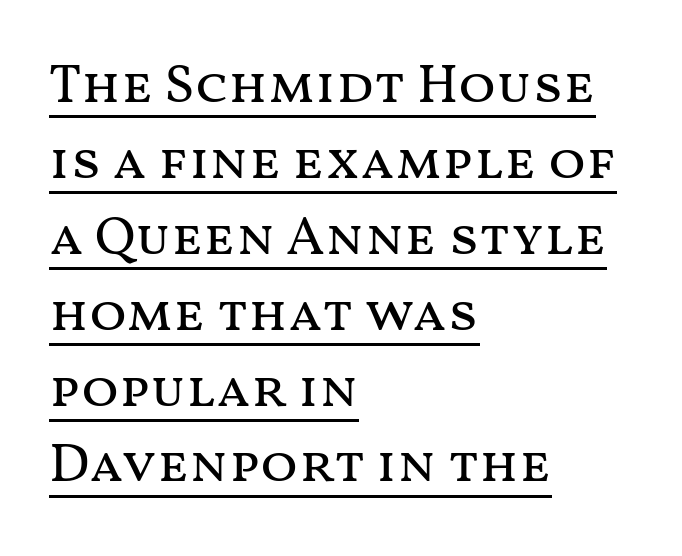
The characters are drawn with everyday or finer stroke widths. A typesetter would call this proportional, since set widths differ per character. These characters rest on top of a visible drawn line. Does the copy run flush right? No — it runs flush left. Evenly set lines give the paragraph a standard silhouette.
